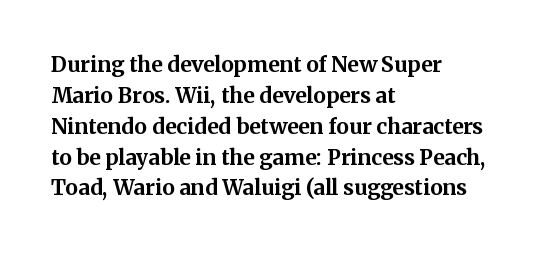
The image shows 21 px bold type, upright; set left-aligned, normal line spacing (1.47x), normal letter spacing, not underlined.
